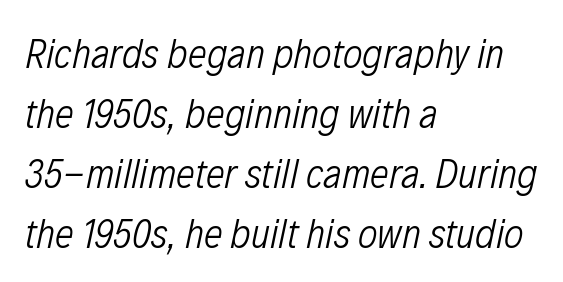
Q: Is the text bold? A: No.
Q: Is the text italic (slanted)? A: Yes, it leans right by about 12 degrees.
Q: Is the text underlined? A: No.
Q: How is the paragraph aligned? A: Left-aligned.
Q: Is the spacing between letters normal or unusually wide? A: Normal.
Q: Is the spacing between lines tight, normal or loose? A: Normal.
Q: Width (condensed, normal, or wide)? A: Condensed.
Q: Stroke contrast? A: Low.
Q: x-height? A: Medium.
Q: Monospaced? A: No.
